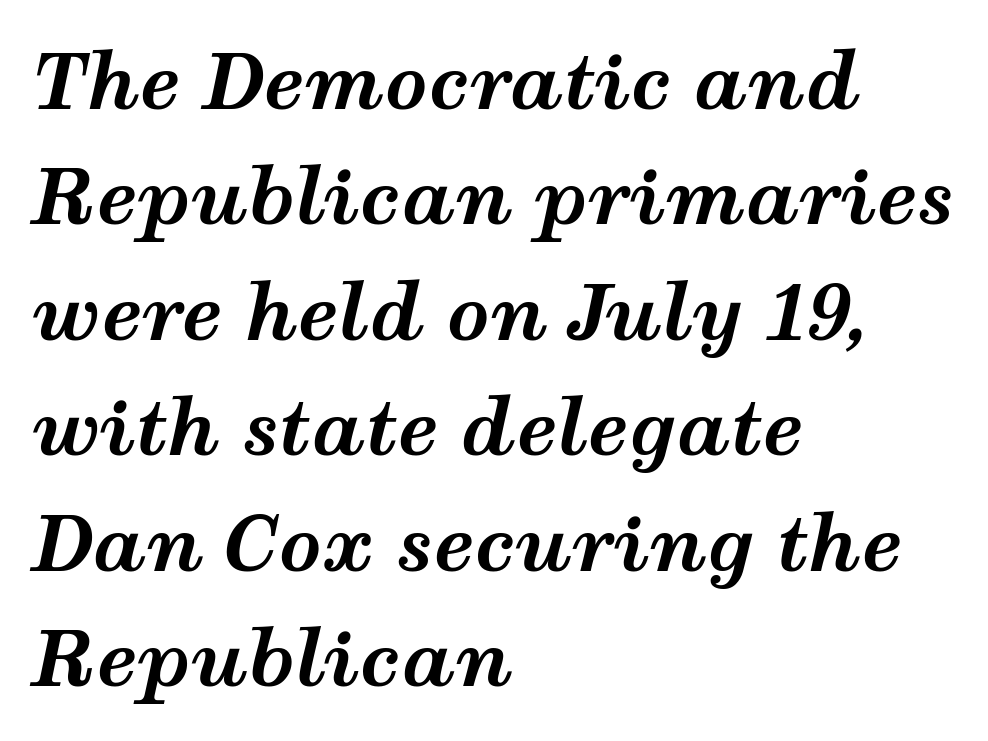
Does extra space separate the letters? No, they use regular spacing. Horizontal bands of white between lines are of average thickness. Designer's note — italics engaged. Is this a fixed-width face? No — the glyphs have proportional, varying widths. Left-aligned paragraph, ragged on the right. Its strokes are broad and dark, the hallmark of bold type.
